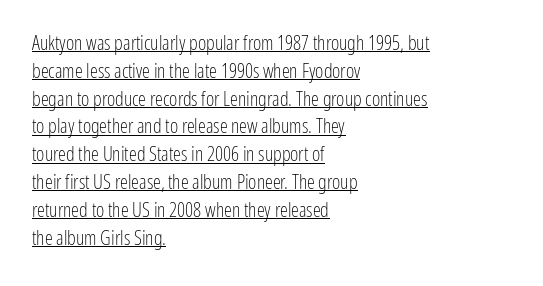
Q: Is the text bold? A: No.
Q: Is the text italic (slanted)? A: No, it is upright.
Q: Is the text underlined? A: Yes.
Q: How is the paragraph aligned? A: Left-aligned.
Q: Is the spacing between letters normal or unusually wide? A: Normal.
Q: Is the spacing between lines tight, normal or loose? A: Normal.
